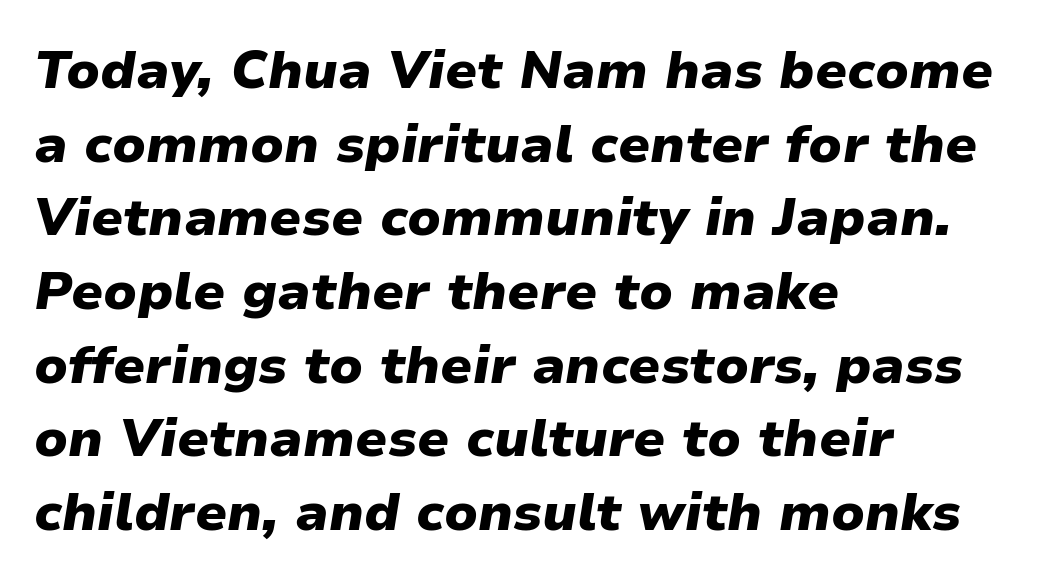
Q: Is the text bold? A: Yes.
Q: Is the text italic (slanted)? A: Yes, it leans right by about 9 degrees.
Q: Is the text underlined? A: No.
Q: How is the paragraph aligned? A: Left-aligned.
Q: Is the spacing between letters normal or unusually wide? A: Normal.
Q: Is the spacing between lines tight, normal or loose? A: Normal.
Q: Width (condensed, normal, or wide)? A: Normal.
Q: Stroke contrast? A: Low.
Q: x-height? A: Medium.
Q: Monospaced? A: No.
